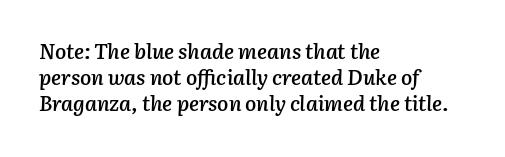
Q: Is the text bold? A: Semi-bold.
Q: Is the text italic (slanted)? A: Yes, it leans right by about 3 degrees.
Q: Is the text underlined? A: No.
Q: How is the paragraph aligned? A: Left-aligned.
Q: Is the spacing between letters normal or unusually wide? A: Normal.
Q: Is the spacing between lines tight, normal or loose? A: Normal.
